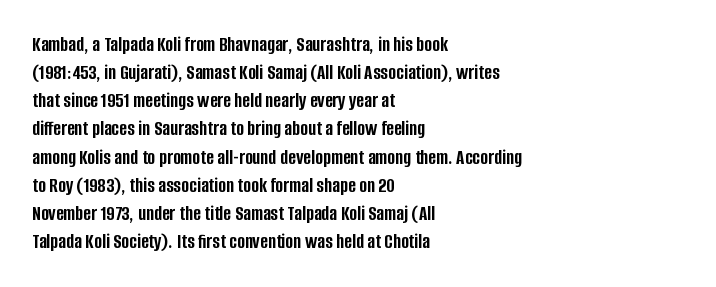
Anything drawn beneath the words? Only blank space. Evenly set lines give the paragraph a standard silhouette. In CSS terms this would be text-align: left. The font's upright variant was chosen for this text. Strokes here are thick enough to call this a true bold.
